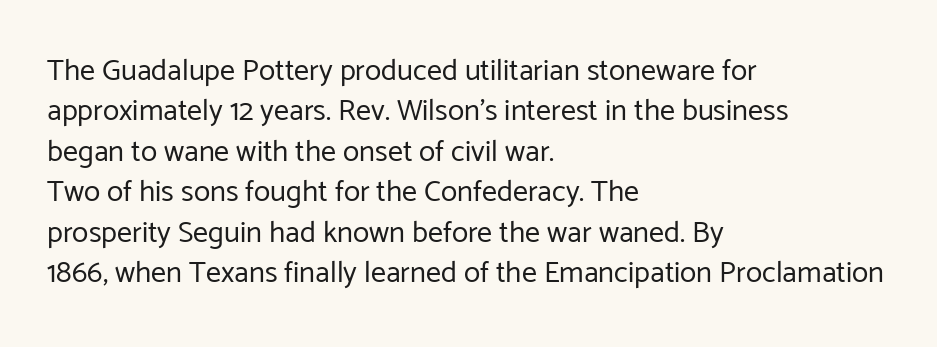
The image shows 30 px regular-weight sans-serif type, upright; set left-aligned, normal line spacing (1.35x), normal letter spacing, not underlined; low stroke contrast and a medium x-height.
